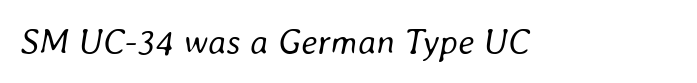
{"italic": "yes", "lean": "right", "slant_degrees": 8, "bold": "no", "weight": "regular", "width": "normal", "stroke_contrast": "low", "x_height": "medium", "monospaced": "no", "underline": "no", "letter_spacing": "normal", "letter_spacing_em": 0.0, "glyph_px": 35}
